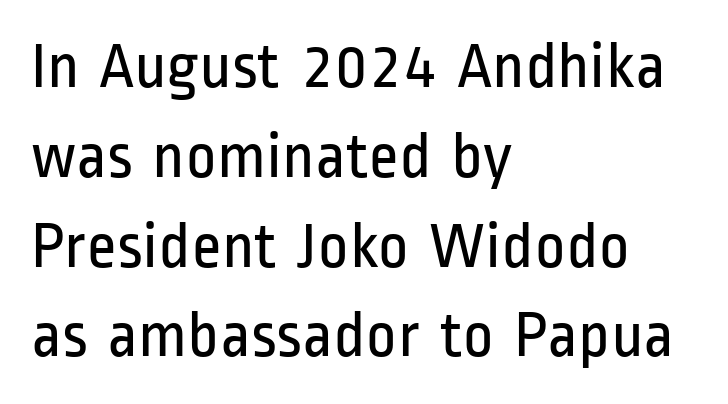
{"serif": "no", "italic": "no", "bold": "no", "weight": "regular", "width": "condensed", "stroke_contrast": "low", "x_height": "medium", "monospaced": "no", "underline": "no", "align": "left", "line_spacing": "normal", "line_spacing_ratio": 1.36, "letter_spacing": "normal", "letter_spacing_em": 0.0, "glyph_px": 66}
